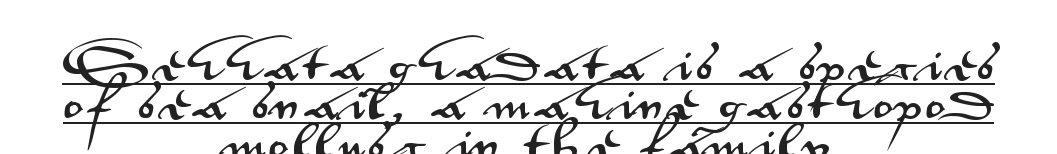
Each line is balanced around a shared central axis. What kind of face is this? One without serifs — a sans. The face used here is proportionally spaced, like ordinary book or web type. The specimen includes a rule beneath the text block's lines.
